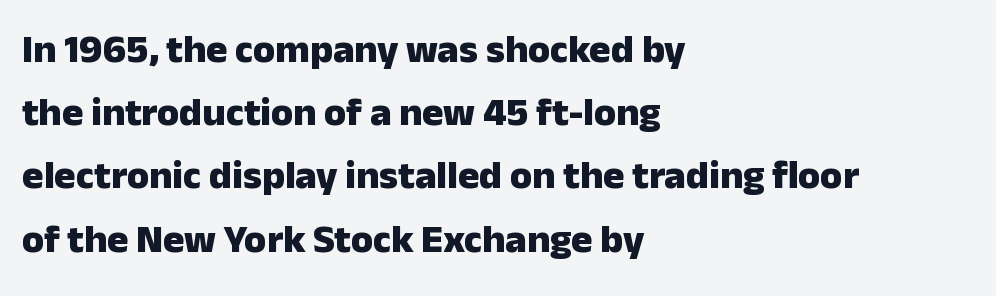
The image shows 40 px heavy sans-serif type, upright; set left-aligned, normal line spacing (1.58x), normal letter spacing, not underlined; low stroke contrast and a medium x-height.
